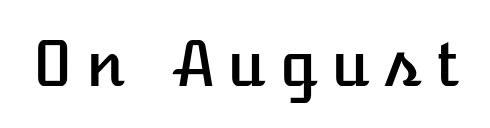
In terms of posture, this sample is upright. The area under the type is left untouched.
